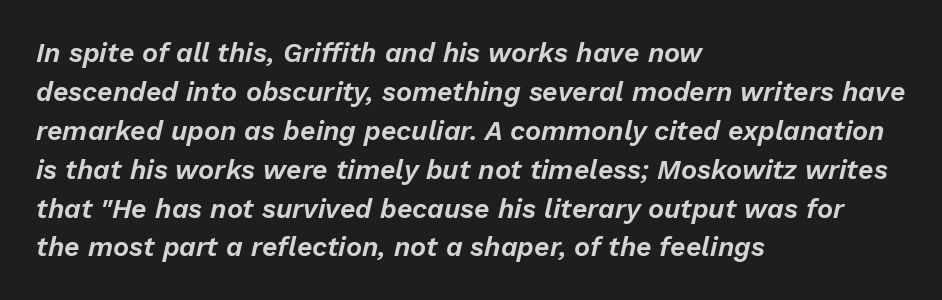
The image shows 27 px text type, italic (leaning right); set left-aligned, normal line spacing (1.44x), normal letter spacing, not underlined.
